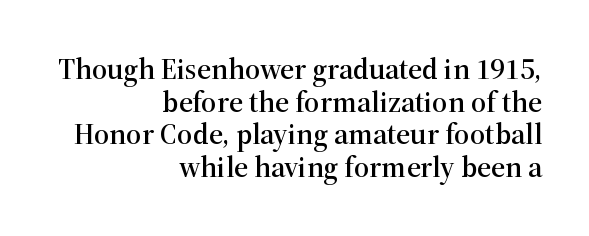
{"serif": "yes", "italic": "no", "width": "normal", "stroke_contrast": "high", "x_height": "medium", "monospaced": "no", "underline": "no", "align": "right", "line_spacing": "tight", "line_spacing_ratio": 1.09, "letter_spacing": "normal", "letter_spacing_em": 0.0, "glyph_px": 30}
